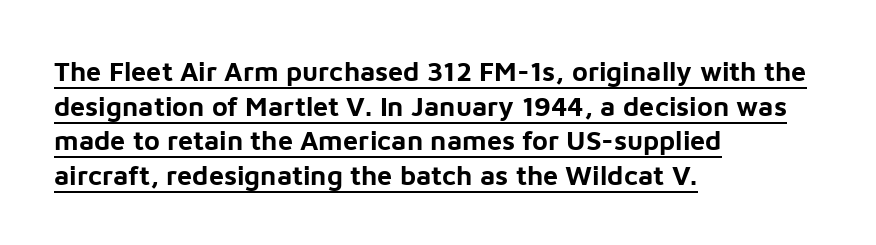
The compositor pushed each line to the left boundary. This block has exactly the height ordinary leading produces. Style check: upright. Each word holds together tightly as a unit, with standard inter-letter gaps.
